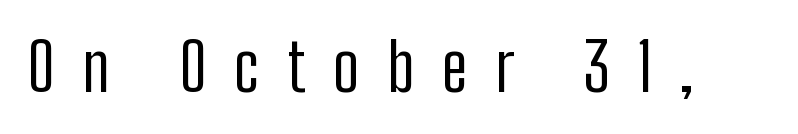
Q: Is the text bold? A: No.
Q: Is the text italic (slanted)? A: No, it is upright.
Q: Is the typeface a serif or a sans-serif typeface? A: Sans-serif.
Q: Is the text underlined? A: No.
Q: Is the spacing between letters normal or unusually wide? A: Unusually wide.
Q: Width (condensed, normal, or wide)? A: Condensed.
Q: Stroke contrast? A: Low.
Q: x-height? A: Medium.
Q: Monospaced? A: No.
